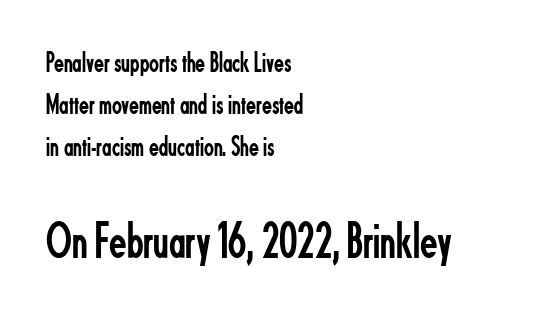
Q: Is the text bold? A: No.
Q: Is the text italic (slanted)? A: No, it is upright.
Q: Is the typeface a serif or a sans-serif typeface? A: Sans-serif.
Q: Is the text underlined? A: No.
Q: How is the paragraph aligned? A: Left-aligned.
Q: Is the spacing between letters normal or unusually wide? A: Normal.
Q: Is the spacing between lines tight, normal or loose? A: Normal.
Q: Which block of text is set in a larger size, the first (top) or the second (bottom)? A: The second (bottom) one.
Q: Width (condensed, normal, or wide)? A: Condensed.
Q: Stroke contrast? A: Low.
Q: x-height? A: Small.
Q: Monospaced? A: No.
